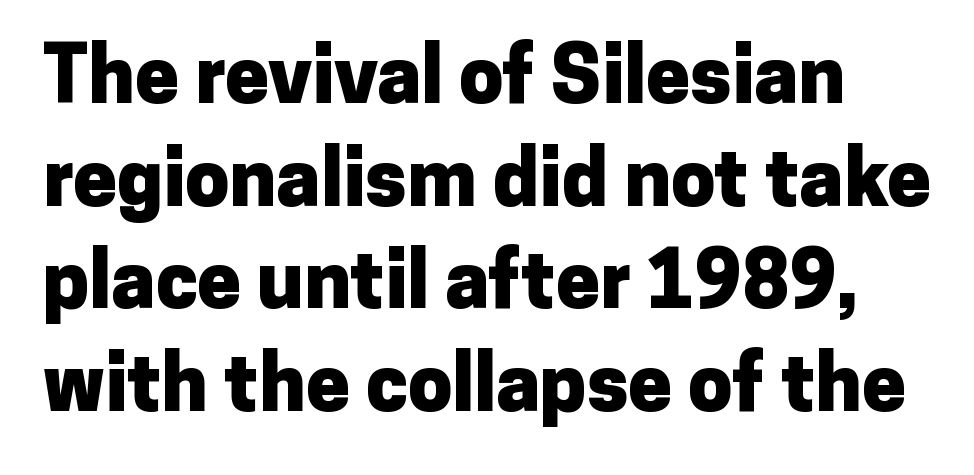
The space directly below the letters is spotless. Evenly set lines give the paragraph a standard silhouette. The rendering keeps characters at their native spacing. Is this a fixed-width face? No — the glyphs have proportional, varying widths. The letters stand straight up with perfectly vertical stems.
